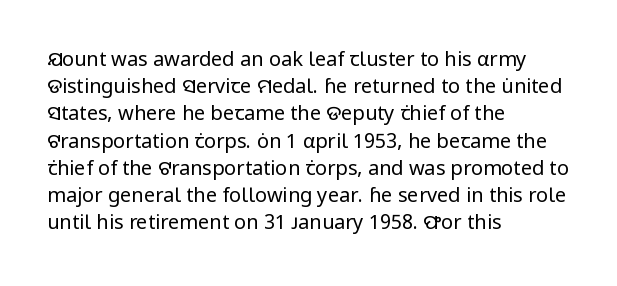
Q: Is the text bold? A: No.
Q: Is the text italic (slanted)? A: No, it is upright.
Q: Is the text underlined? A: No.
Q: How is the paragraph aligned? A: Left-aligned.
Q: Is the spacing between letters normal or unusually wide? A: Normal.
Q: Is the spacing between lines tight, normal or loose? A: Normal.
